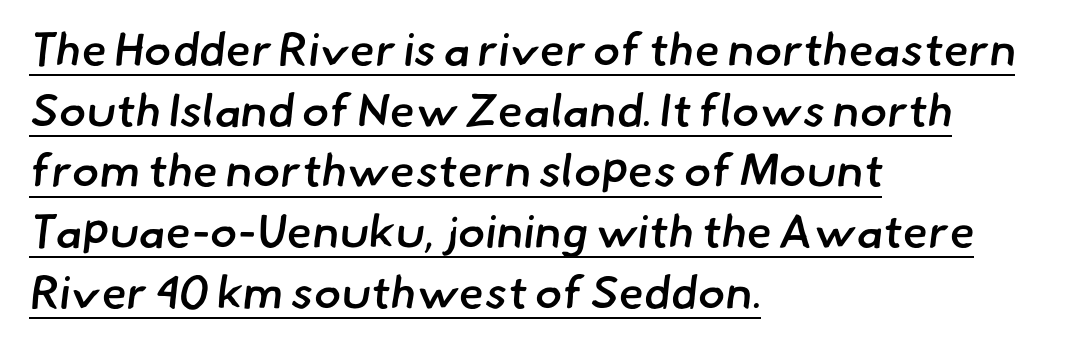
The image shows 46 px semibold sans-serif type; set left-aligned, normal line spacing (1.32x), normal letter spacing, underlined; low stroke contrast and a small x-height.
